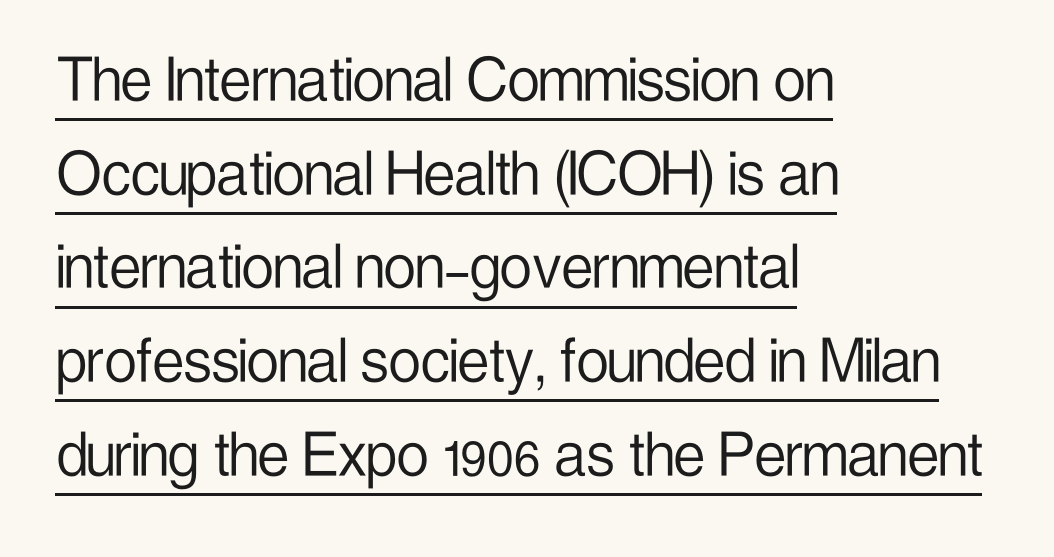
Is there much room between lines? A standard amount, neither cramped nor airy. Stems and bowls with no extra thickness — not bold. A typographer would call this underscored text. Where is the straight margin? On the left. The rendering keeps characters at their native spacing. Do the letters lean? They stand straight.
